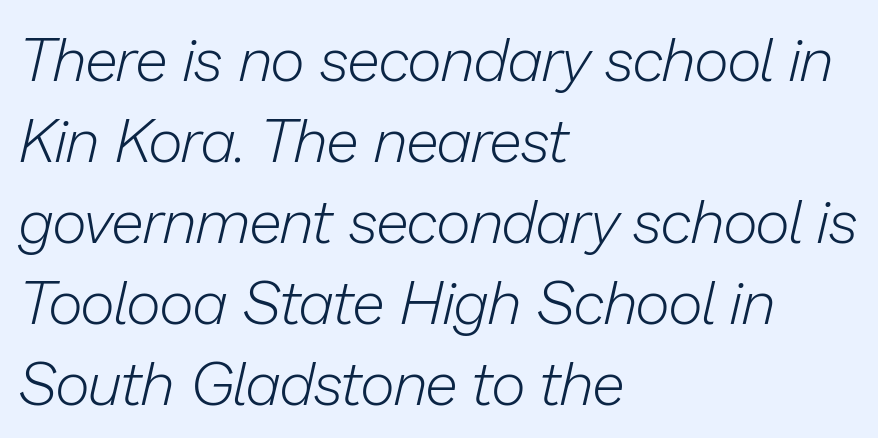
Each letter keeps its own natural width here, so spacing adapts to shape. Every row of glyphs begins at an identical x-position on the left. Compared with typical body copy, the letter spacing here is the same. Leading matches the norm, producing a regular column. These lines were composed using italics. Check the space under the baseline: it is left empty.
